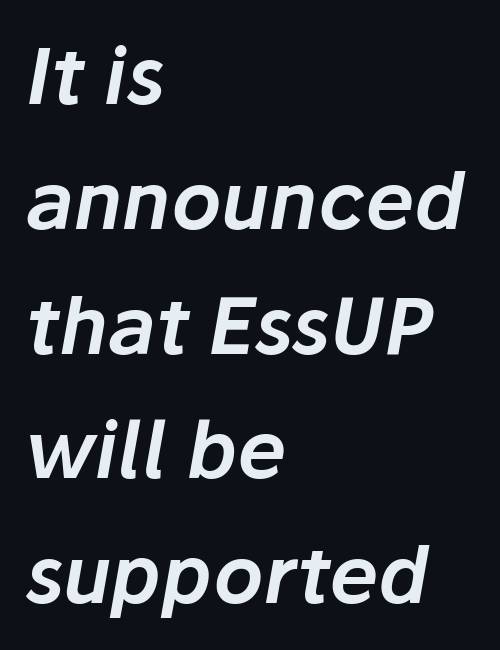
Spacing between characters is what you'd get straight out of the box. The rendering uses natural spacing where letterforms have individual widths. Underline: absent. These lines were composed using italics. Vertical spacing — default. Line beginnings align vertically; line endings do not.
